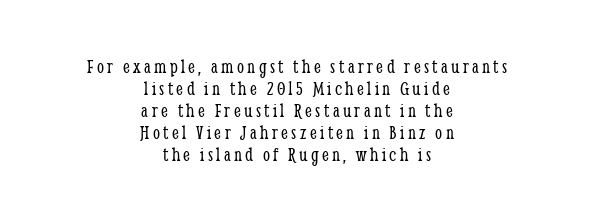
One glance says dense: line gaps are narrower than usual. The space directly below the letters is spotless. These lines were composed using upright roman letters. No heavy texture on the line: the type isn't bold.
